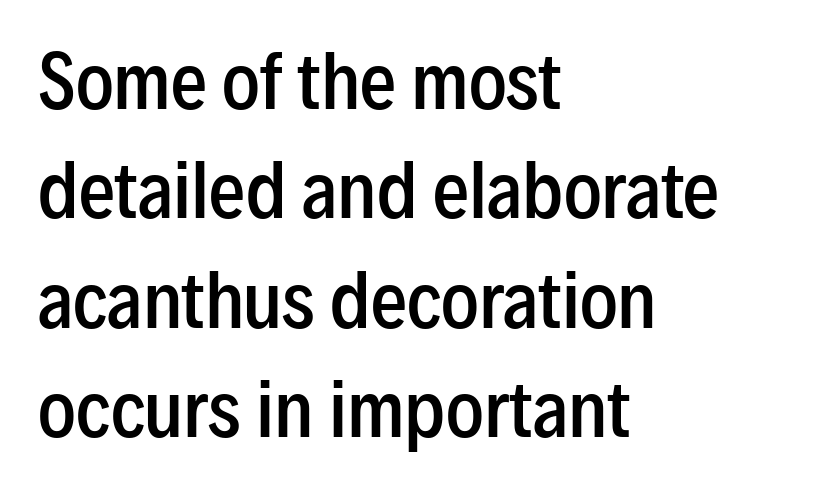
Q: Is the text bold? A: Semi-bold.
Q: Is the text italic (slanted)? A: No, it is upright.
Q: Is the typeface a serif or a sans-serif typeface? A: Sans-serif.
Q: Is the text underlined? A: No.
Q: How is the paragraph aligned? A: Left-aligned.
Q: Is the spacing between letters normal or unusually wide? A: Normal.
Q: Is the spacing between lines tight, normal or loose? A: Normal.
Q: Width (condensed, normal, or wide)? A: Condensed.
Q: Stroke contrast? A: Low.
Q: x-height? A: Medium.
Q: Monospaced? A: No.
